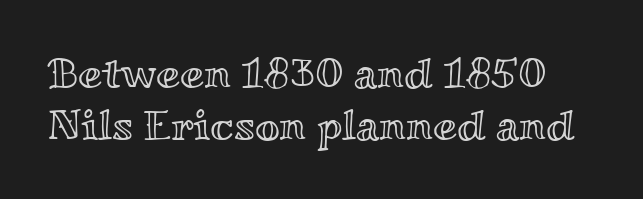
The image shows 43 px wide type, upright; set line spacing 1.21x, normal letter spacing, not underlined; a small x-height.
